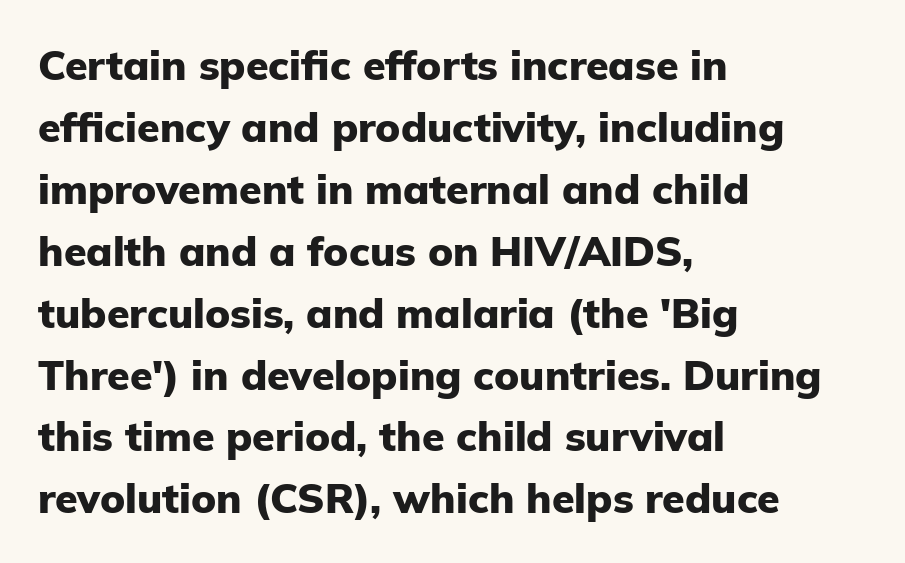
{"serif": "no", "italic": "no", "bold": "yes", "weight": "heavy", "width": "normal", "stroke_contrast": "low", "x_height": "medium", "monospaced": "no", "underline": "no", "align": "left", "line_spacing": "normal", "line_spacing_ratio": 1.51, "letter_spacing": "normal", "letter_spacing_em": 0.0, "glyph_px": 41}
